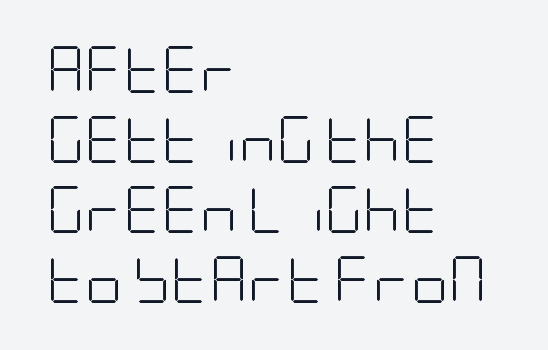
{"serif": "no", "italic": "no", "bold": "no", "weight": "light", "width": "condensed", "stroke_contrast": "low", "x_height": "large", "underline": "no", "align": "left", "line_spacing": "normal", "line_spacing_ratio": 1.49, "letter_spacing": "normal", "letter_spacing_em": 0.0, "glyph_px": 47}
